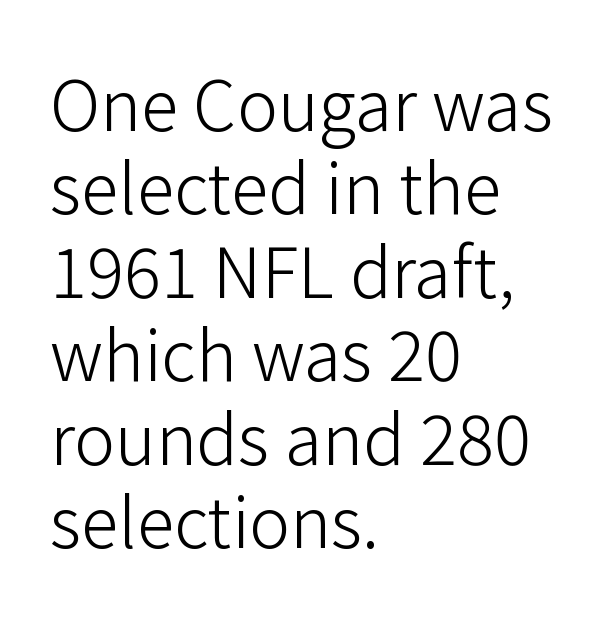
Tracking here is standard; glyphs follow each other at the usual distance. Just letters on the line, the space beneath them empty. The compositor pushed each line to the left boundary. A sans-serif font was chosen for this passage. Characters remain perfectly vertical along every line.
